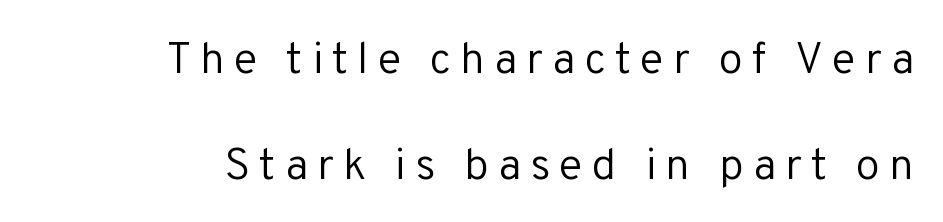
Q: Is the text bold? A: No.
Q: Is the text italic (slanted)? A: No, it is upright.
Q: Is the typeface a serif or a sans-serif typeface? A: Sans-serif.
Q: Is the text underlined? A: No.
Q: How is the paragraph aligned? A: Right-aligned.
Q: Is the spacing between letters normal or unusually wide? A: Unusually wide.
Q: Is the spacing between lines tight, normal or loose? A: Loose.
Q: Width (condensed, normal, or wide)? A: Normal.
Q: Stroke contrast? A: Low.
Q: x-height? A: Medium.
Q: Monospaced? A: No.
